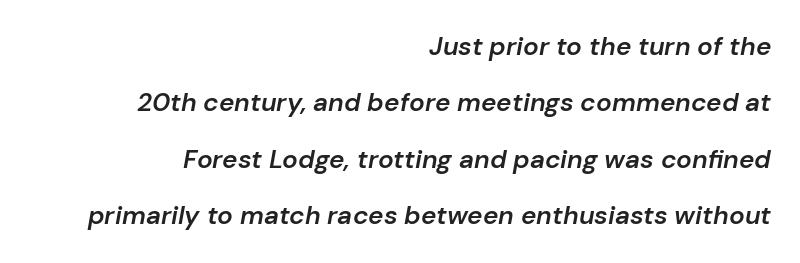
The image shows 26 px text type, italic (leaning right); set right-aligned, loose line spacing (2.17x), normal letter spacing, not underlined.
